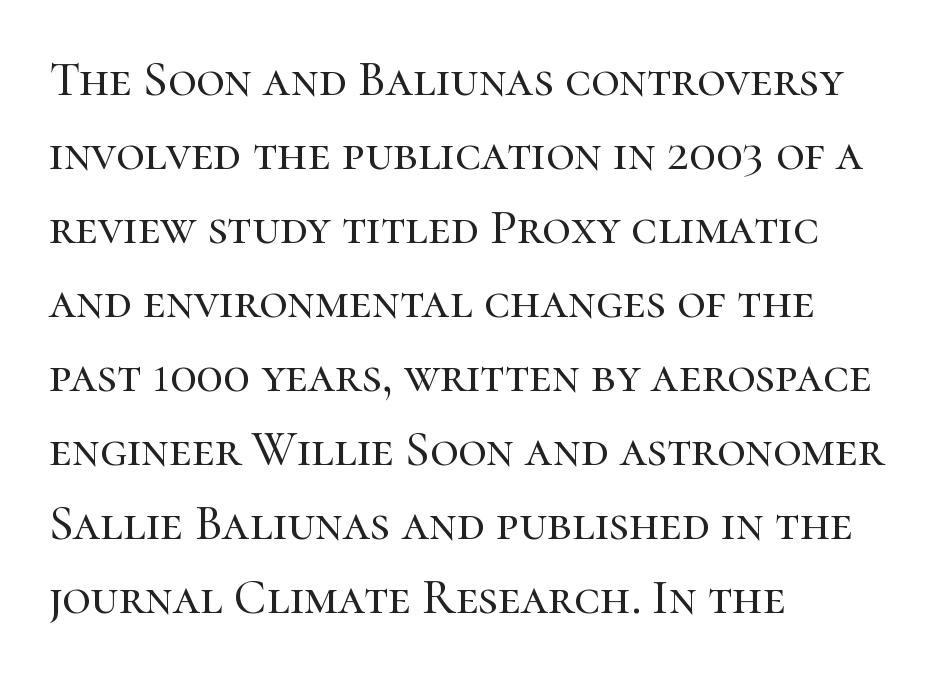
Default kerning and tracking; the words read as compact shapes. The gap between lines stays unmarked. Classification — serif. The type sits square on the baseline with zero lean. The compositor pushed each line to the left boundary.
